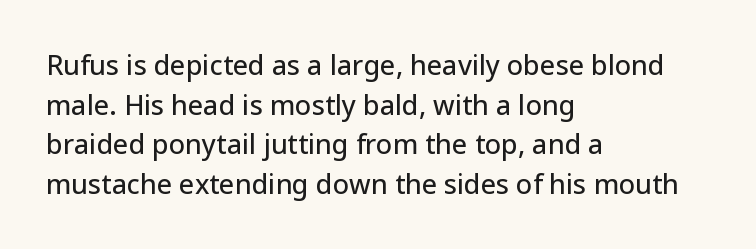
The image shows 27 px text type, upright; set left-aligned, normal line spacing (1.47x), normal letter spacing, not underlined.
